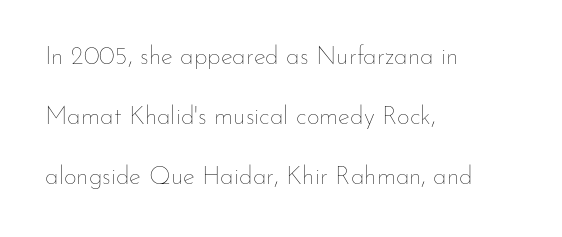
Q: Is the text bold? A: No.
Q: Is the text italic (slanted)? A: No, it is upright.
Q: Is the text underlined? A: No.
Q: How is the paragraph aligned? A: Left-aligned.
Q: Is the spacing between letters normal or unusually wide? A: Normal.
Q: Is the spacing between lines tight, normal or loose? A: Loose.
